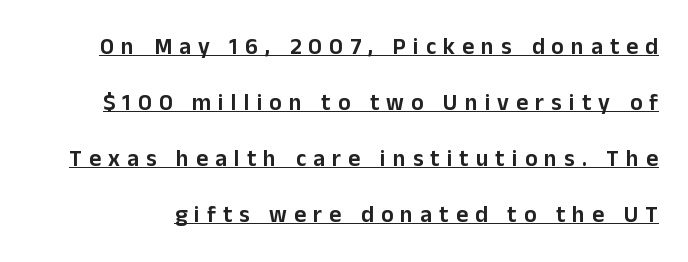
Q: Is the text italic (slanted)? A: No, it is upright.
Q: Is the text underlined? A: Yes.
Q: Is the spacing between letters normal or unusually wide? A: Unusually wide.
Q: Is the spacing between lines tight, normal or loose? A: Loose.
